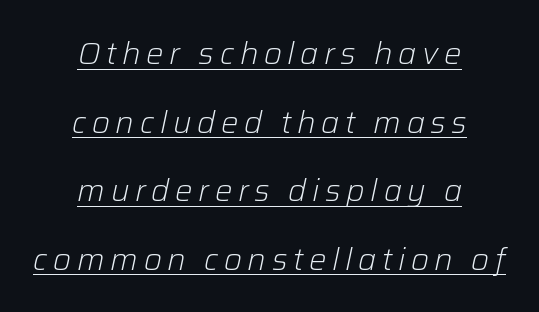
{"italic": "yes", "lean": "right", "slant_degrees": 12, "bold": "no", "weight": "light", "width": "normal", "stroke_contrast": "low", "x_height": "medium", "monospaced": "no", "underline": "yes", "align": "center", "line_spacing": "loose", "line_spacing_ratio": 2.21, "glyph_px": 31}
